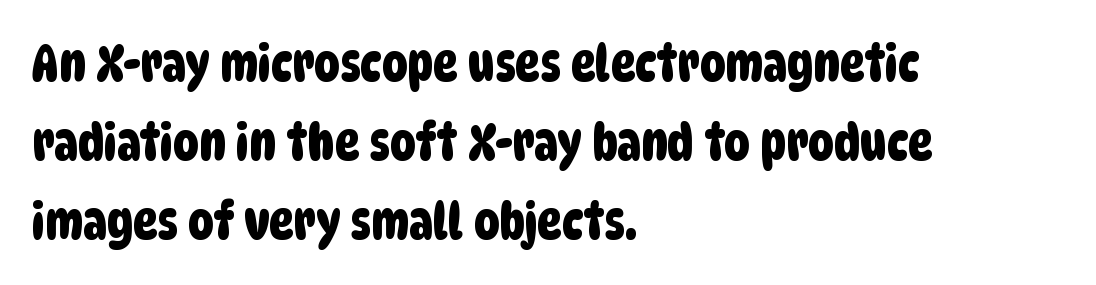
The image shows 51 px condensed sans-serif type; set left-aligned, normal line spacing (1.55x), normal letter spacing, not underlined; low stroke contrast and a large x-height.
